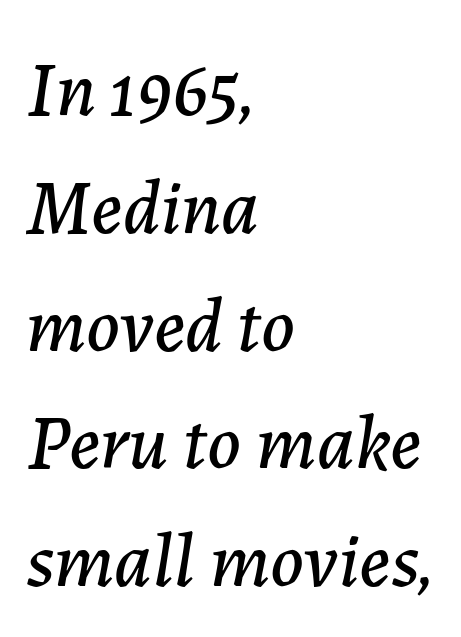
Honestly, there is no underline to notice here at all. Does extra space separate the letters? No, they use regular spacing. Every character sits at an angle, as italics do. The line-height multiplier appears to be the usual default. Think of a printed novel: that variable character pitch is what you see here.
